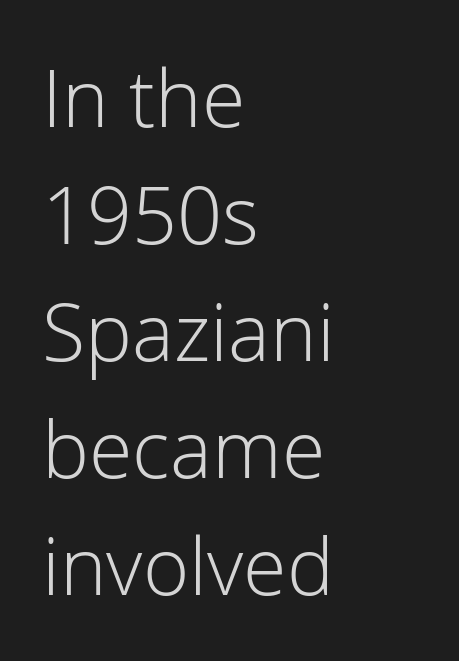
The image shows 79 px light sans-serif type, upright; set left-aligned, normal line spacing (1.48x), normal letter spacing, not underlined; low stroke contrast and a medium x-height.
